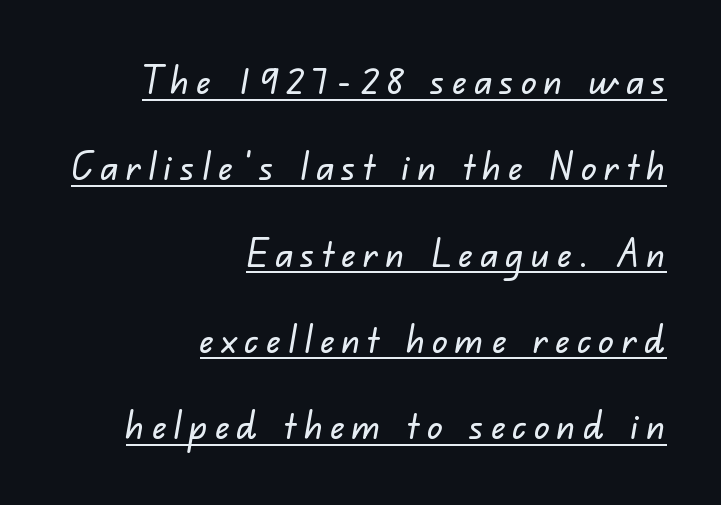
{"serif": "no", "width": "normal", "stroke_contrast": "low", "x_height": "small", "monospaced": "no", "underline": "yes", "align": "right", "line_spacing": "loose", "line_spacing_ratio": 2.27, "letter_spacing": "wide", "letter_spacing_em": 0.2, "glyph_px": 38}
